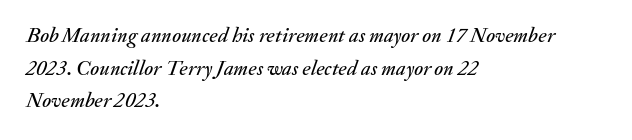
The letters sit at their default tracking, neither squeezed nor spread. Observe the lean: these are italic letterforms. Lines of text with bare space underneath. Baseline-to-baseline distance is the conventional proportion of letter height. The rag falls on the right side of this text block.
